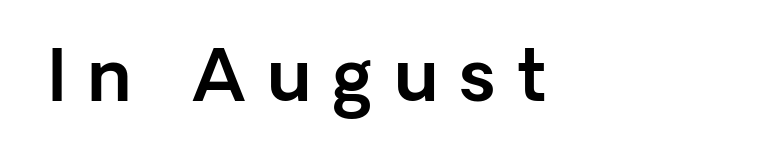
Each letter keeps its own natural width here, so spacing adapts to shape. Compared with typical body copy, the letter spacing here is much looser. Typographically, this falls in the sans-serif category. Leftover space on each line is placed entirely after the last word.
